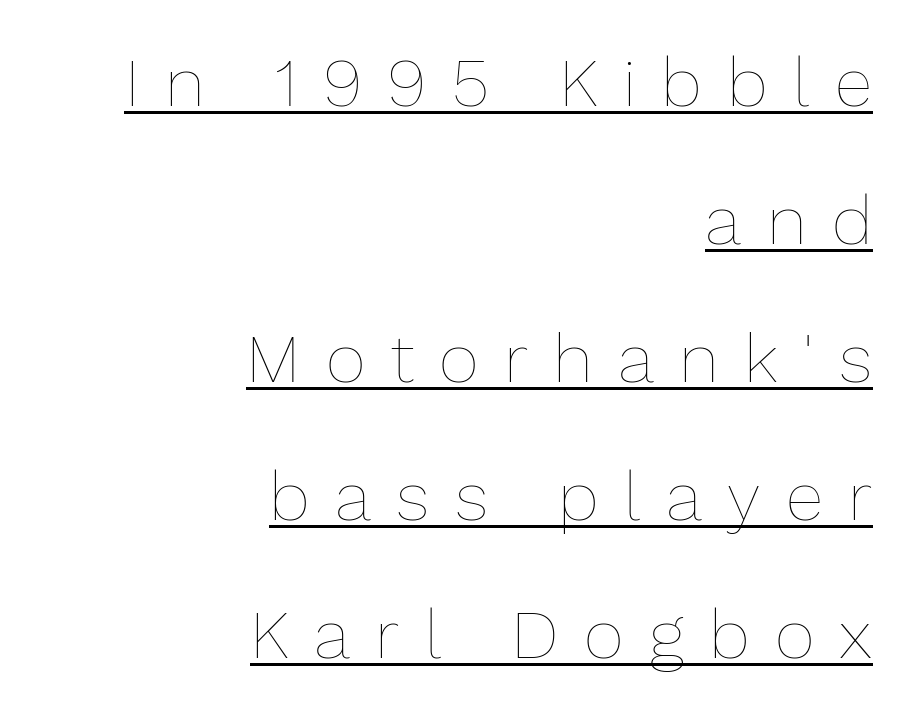
Q: Is the text bold? A: No.
Q: Is the text italic (slanted)? A: No, it is upright.
Q: Is the text underlined? A: Yes.
Q: How is the paragraph aligned? A: Right-aligned.
Q: Is the spacing between letters normal or unusually wide? A: Unusually wide.
Q: Is the spacing between lines tight, normal or loose? A: Loose.
Q: Width (condensed, normal, or wide)? A: Normal.
Q: Stroke contrast? A: Low.
Q: x-height? A: Medium.
Q: Monospaced? A: No.
